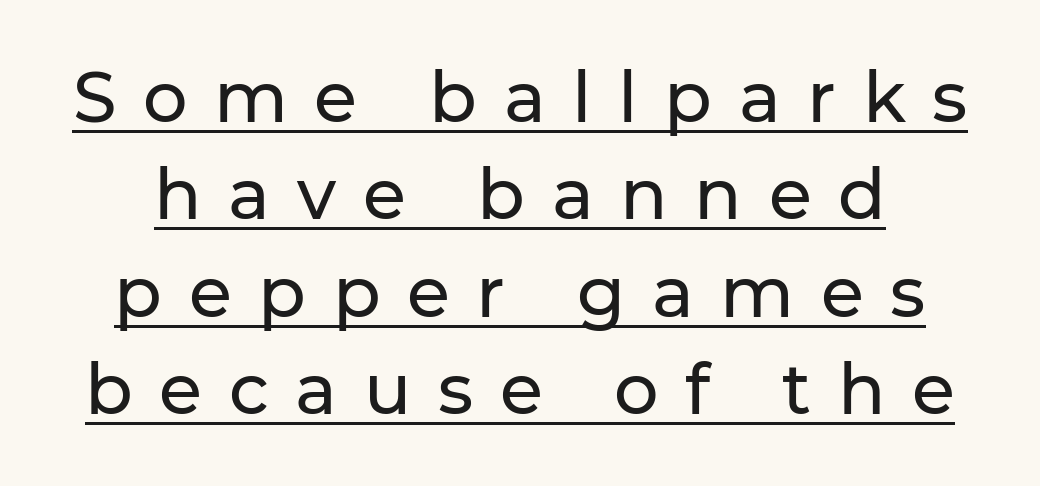
Q: Is the text italic (slanted)? A: No, it is upright.
Q: Is the typeface a serif or a sans-serif typeface? A: Sans-serif.
Q: Is the text underlined? A: Yes.
Q: Is the spacing between letters normal or unusually wide? A: Unusually wide.
Q: Is the spacing between lines tight, normal or loose? A: Normal.
Q: Width (condensed, normal, or wide)? A: Normal.
Q: Stroke contrast? A: Low.
Q: x-height? A: Medium.
Q: Monospaced? A: No.
